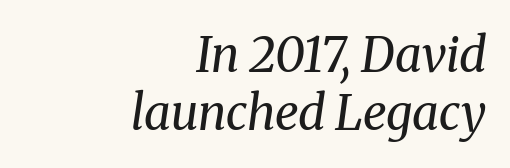
Typeset ragged left — the right edge is the straight one. The axis of the letterforms is tilted away from vertical. The characters display serif detailing at their extremities. Weight class: somewhere from thin through regular.
